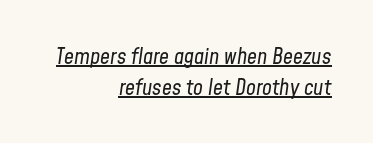
Q: Is the text bold? A: No.
Q: Is the text italic (slanted)? A: Yes, it leans right by about 8 degrees.
Q: Is the text underlined? A: Yes.
Q: How is the paragraph aligned? A: Right-aligned.
Q: Is the spacing between letters normal or unusually wide? A: Normal.
Q: Is the spacing between lines tight, normal or loose? A: Normal.
